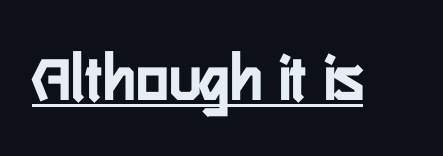
The image shows 68 px condensed sans-serif type, upright; set normal letter spacing, underlined; low stroke contrast and a medium x-height.
